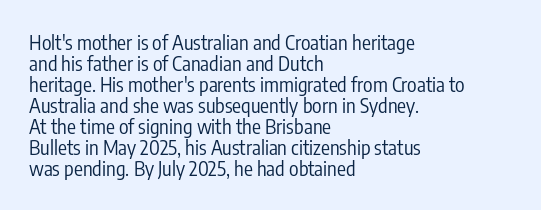
{"italic": "no", "bold": "no", "underline": "no", "align": "left", "line_spacing": "tight", "line_spacing_ratio": 1.05, "letter_spacing": "normal", "letter_spacing_em": 0.0, "glyph_px": 20}
